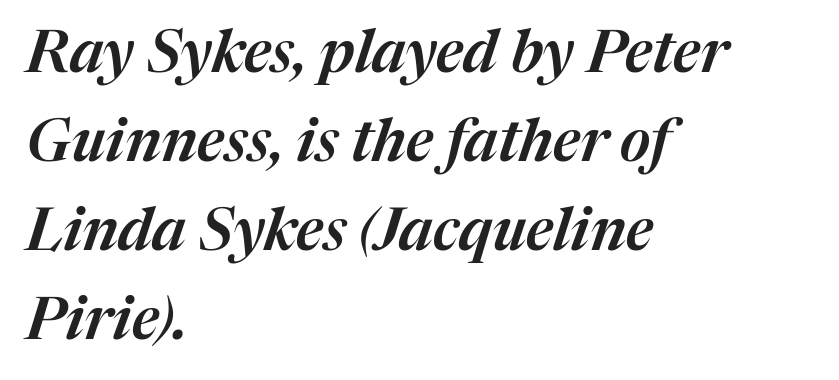
The passage shown is not underscored anywhere. Tracking here is standard; glyphs follow each other at the usual distance. Compared with ordinary roman type, these characters are visibly tilted. The passage shown is typed in a proportional face where columns would drift. Does the copy run flush right? No — it runs flush left.
